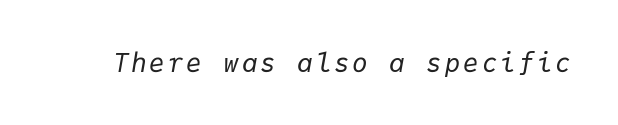
The image shows 26 px text type, italic (leaning right); set not underlined.
